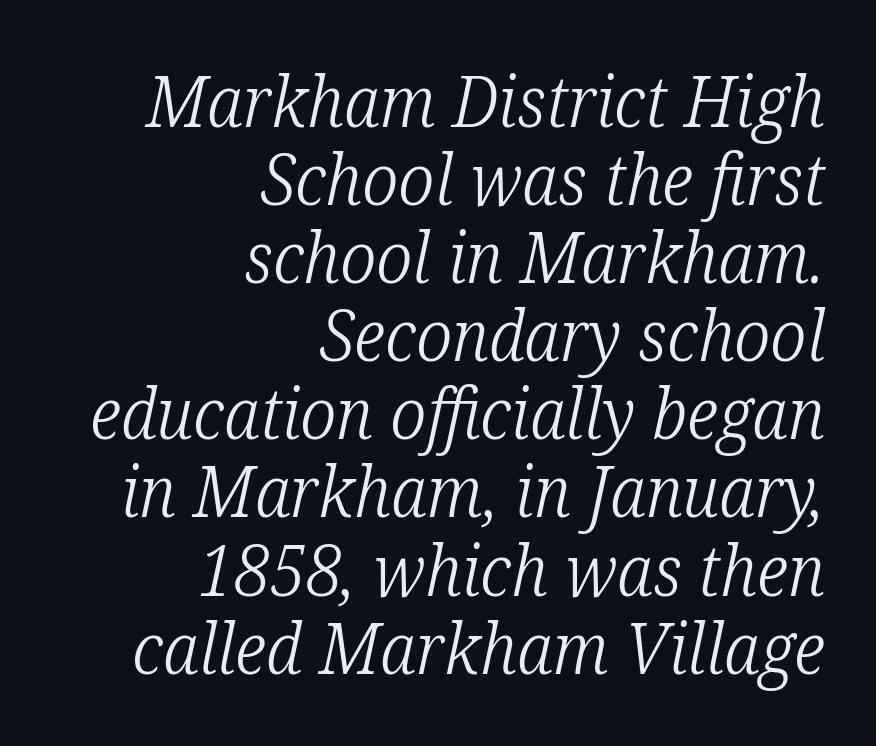
{"serif": "yes", "italic": "yes", "lean": "right", "slant_degrees": 12, "bold": "no", "weight": "light", "width": "condensed", "stroke_contrast": "low", "x_height": "medium", "monospaced": "no", "underline": "no", "align": "right", "line_spacing": "tight", "line_spacing_ratio": 1.1, "letter_spacing": "normal", "letter_spacing_em": 0.0, "glyph_px": 71}
